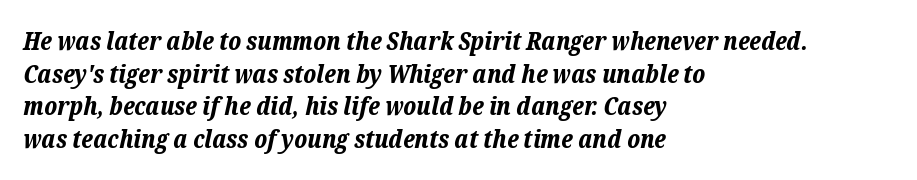
The font's italic variant was chosen for this text. Caption: multi-line text, flush left, ragged right. Words appear dense and cohesive because spacing is normal. Only glyphs here, with clear space below each row.
